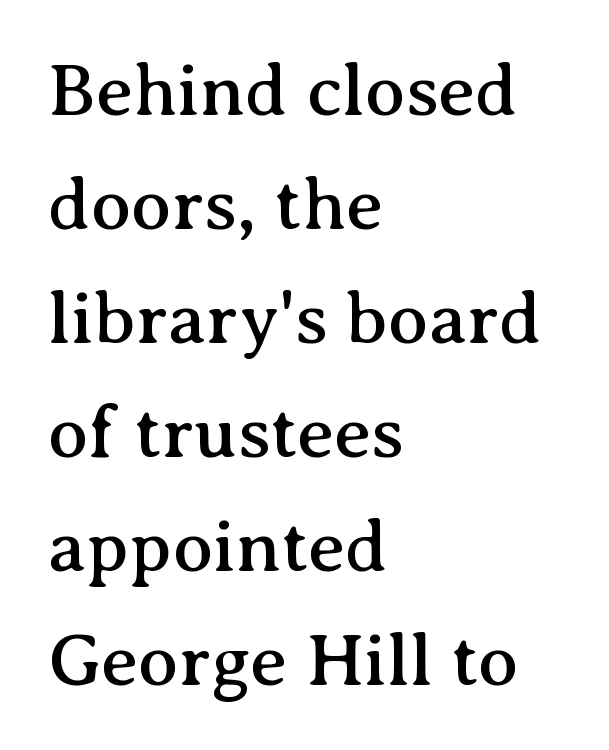
The image shows 74 px serif type, upright; set left-aligned, normal line spacing (1.54x), normal letter spacing, not underlined; medium stroke contrast and a medium x-height.
